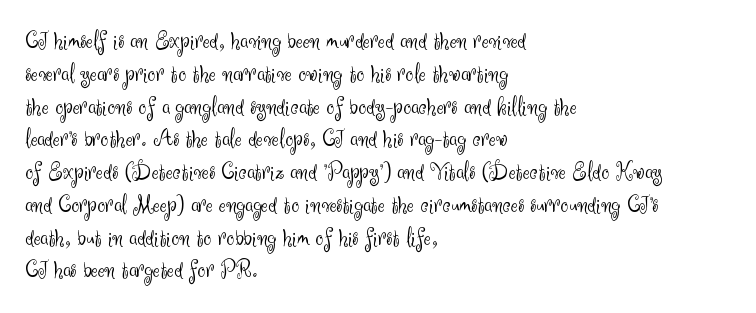
The image shows 26 px text type, upright; set left-aligned, normal line spacing (1.26x), normal letter spacing, not underlined.
